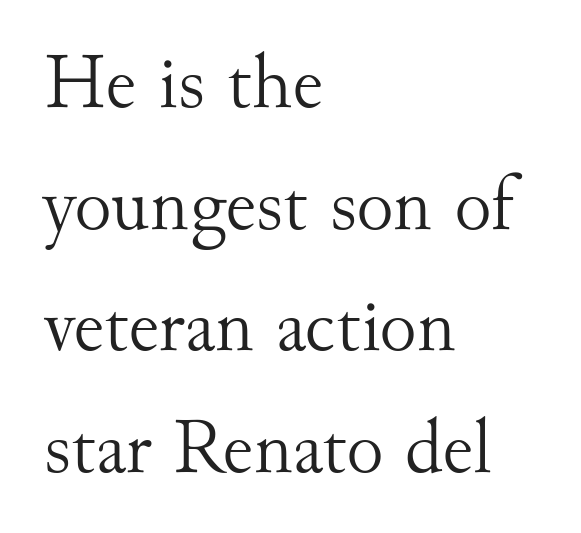
Q: Is the text bold? A: No.
Q: Is the text italic (slanted)? A: No, it is upright.
Q: Is the typeface a serif or a sans-serif typeface? A: Serif.
Q: Is the text underlined? A: No.
Q: How is the paragraph aligned? A: Left-aligned.
Q: Is the spacing between letters normal or unusually wide? A: Normal.
Q: Is the spacing between lines tight, normal or loose? A: Normal.
Q: Width (condensed, normal, or wide)? A: Normal.
Q: Stroke contrast? A: Medium.
Q: x-height? A: Small.
Q: Monospaced? A: No.
